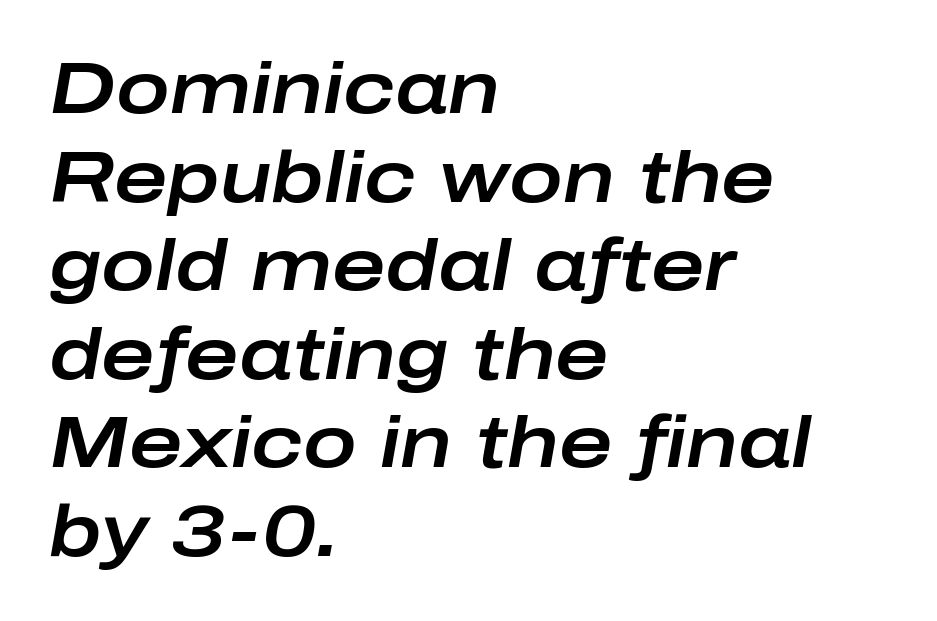
{"italic": "yes", "lean": "right", "slant_degrees": 10, "width": "wide", "stroke_contrast": "low", "x_height": "medium", "monospaced": "no", "underline": "no", "align": "left", "line_spacing_ratio": 1.23, "letter_spacing": "normal", "letter_spacing_em": 0.0, "glyph_px": 72}
